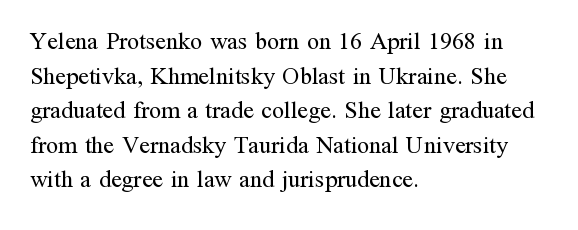
{"italic": "no", "bold": "no", "underline": "no", "align": "left", "line_spacing": "normal", "line_spacing_ratio": 1.44, "letter_spacing": "normal", "letter_spacing_em": 0.0, "glyph_px": 24}
